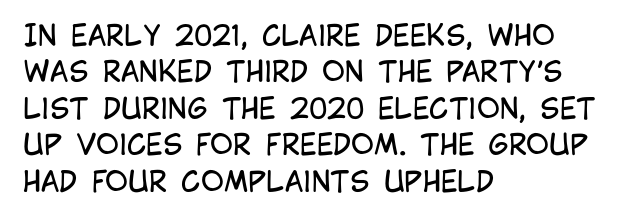
The image shows 28 px regular-weight, condensed sans-serif type, upright; set left-aligned, normal line spacing (1.3x), normal letter spacing, not underlined; low stroke contrast and a large x-height.
